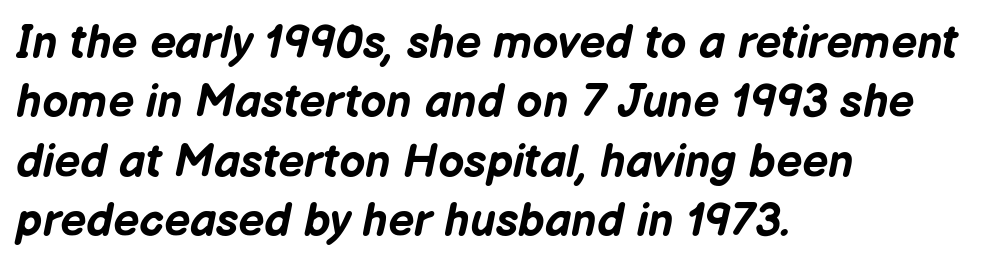
Q: Is the text bold? A: Yes.
Q: Is the text italic (slanted)? A: Yes, it leans right by about 12 degrees.
Q: Is the text underlined? A: No.
Q: How is the paragraph aligned? A: Left-aligned.
Q: Is the spacing between letters normal or unusually wide? A: Normal.
Q: Is the spacing between lines tight, normal or loose? A: Normal.
Q: Width (condensed, normal, or wide)? A: Normal.
Q: Stroke contrast? A: Low.
Q: x-height? A: Medium.
Q: Monospaced? A: No.
